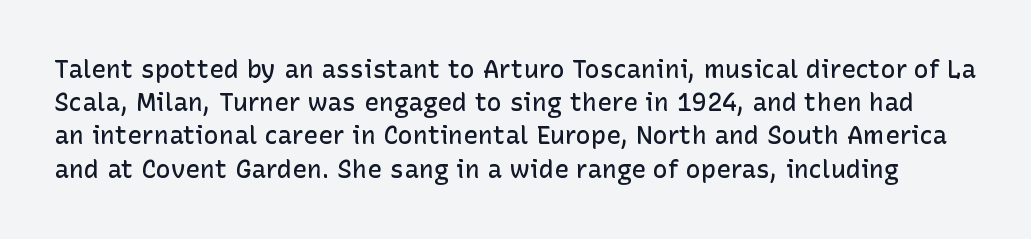
Q: Is the text bold? A: Semi-bold.
Q: Is the text italic (slanted)? A: No, it is upright.
Q: Is the text underlined? A: No.
Q: Is the spacing between letters normal or unusually wide? A: Normal.
Q: Is the spacing between lines tight, normal or loose? A: Normal.
